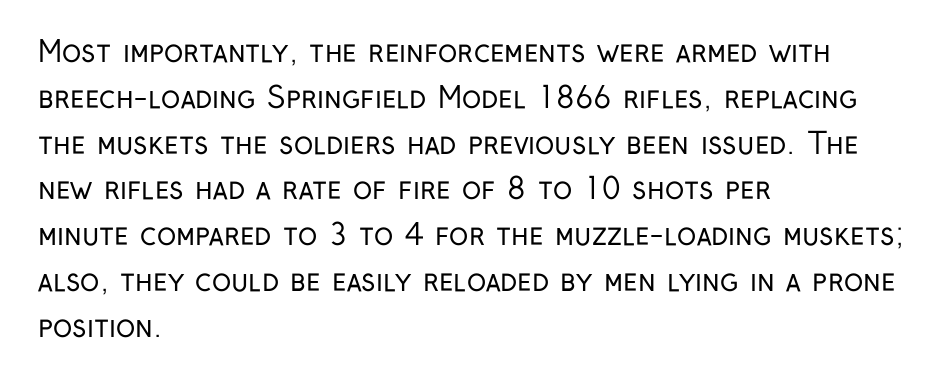
{"serif": "no", "italic": "no", "bold": "no", "weight": "regular", "width": "condensed", "stroke_contrast": "low", "x_height": "medium", "monospaced": "no", "underline": "no", "align": "left", "line_spacing": "normal", "line_spacing_ratio": 1.58, "letter_spacing": "normal", "letter_spacing_em": 0.0, "glyph_px": 29}
